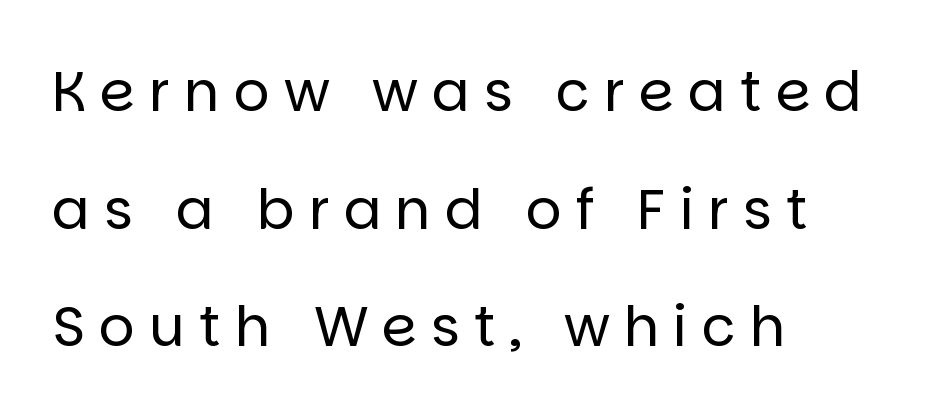
Q: Is the text bold? A: No.
Q: Is the text italic (slanted)? A: No, it is upright.
Q: Is the typeface a serif or a sans-serif typeface? A: Sans-serif.
Q: Is the text underlined? A: No.
Q: How is the paragraph aligned? A: Left-aligned.
Q: Is the spacing between letters normal or unusually wide? A: Unusually wide.
Q: Is the spacing between lines tight, normal or loose? A: Loose.
Q: Width (condensed, normal, or wide)? A: Normal.
Q: Stroke contrast? A: Low.
Q: x-height? A: Large.
Q: Monospaced? A: No.
